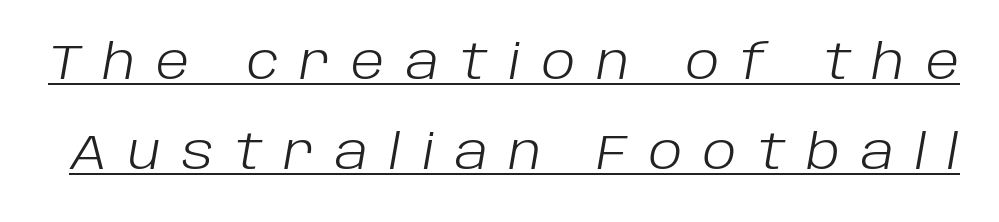
{"italic": "yes", "lean": "right", "slant_degrees": 10, "bold": "no", "weight": "light", "width": "normal", "stroke_contrast": "low", "x_height": "large", "monospaced": "no", "underline": "yes", "line_spacing_ratio": 1.88, "letter_spacing": "wide", "letter_spacing_em": 0.44, "glyph_px": 48}
